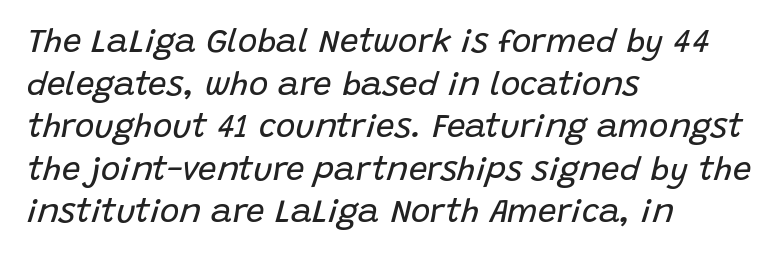
{"italic": "yes", "lean": "right", "slant_degrees": 15, "bold": "no", "weight": "regular", "width": "normal", "stroke_contrast": "low", "x_height": "large", "monospaced": "no", "underline": "no", "align": "left", "line_spacing": "normal", "line_spacing_ratio": 1.29, "letter_spacing": "normal", "letter_spacing_em": 0.0, "glyph_px": 33}
